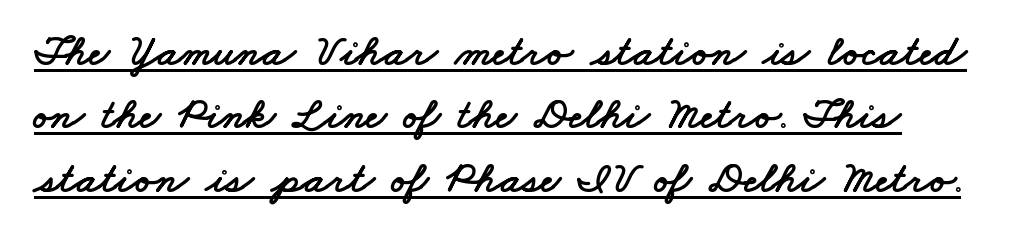
The typesetter has applied underlining to the passage shown. Do the characters align in a grid? No, the font is proportional. Tracking here is standard; glyphs follow each other at the usual distance. The passage shown stacks its lines at a standard gap. The text was rendered using a sans face with plain stroke endings.
